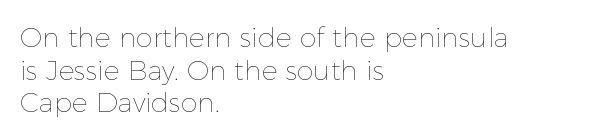
The image shows 27 px text type, upright; set left-aligned, line spacing 1.21x, normal letter spacing, not underlined.
